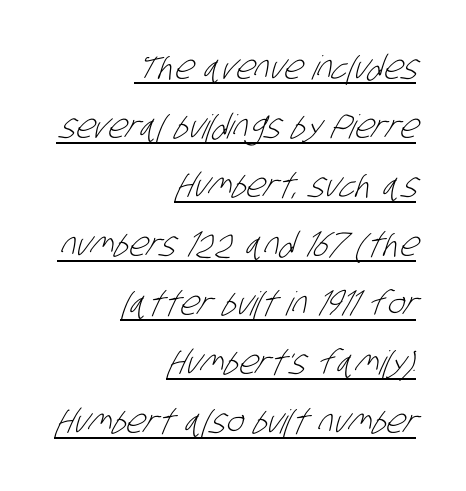
The image shows 33 px light, condensed sans-serif type; set right-aligned, line spacing 1.79x, normal letter spacing, underlined; low stroke contrast and a large x-height.
